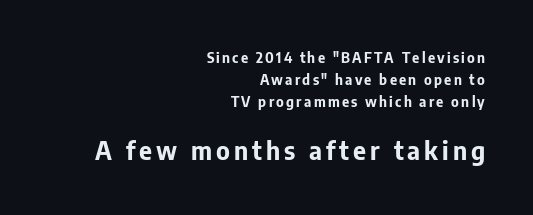
Q: Is the text bold? A: Yes.
Q: Is the text italic (slanted)? A: No, it is upright.
Q: Is the text underlined? A: No.
Q: How is the paragraph aligned? A: Right-aligned.
Q: Is the spacing between lines tight, normal or loose? A: Normal.
Q: Which block of text is set in a larger size, the first (top) or the second (bottom)? A: The second (bottom) one.
